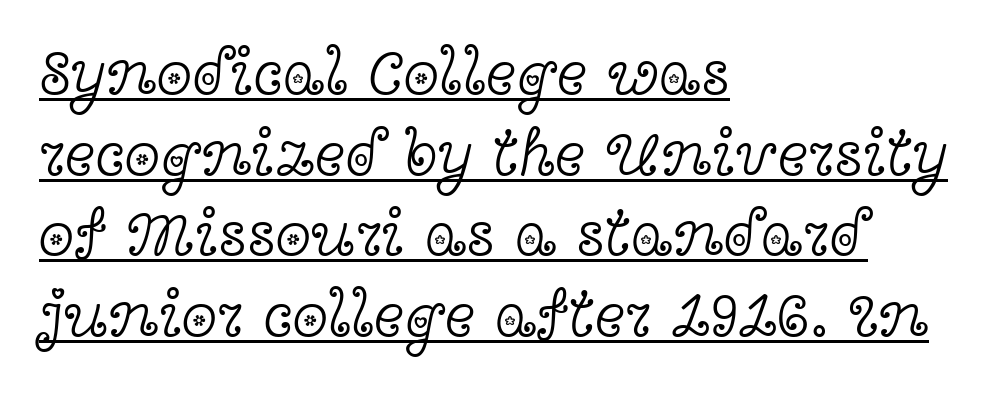
The image shows 65 px light, wide serif type; set left-aligned, line spacing 1.24x, normal letter spacing, underlined; a medium x-height.
